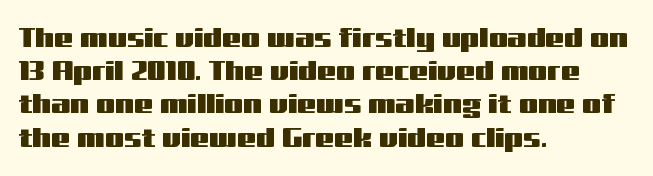
{"italic": "no", "underline": "no", "align": "left", "line_spacing_ratio": 1.23, "letter_spacing": "normal", "letter_spacing_em": 0.0, "glyph_px": 27}
